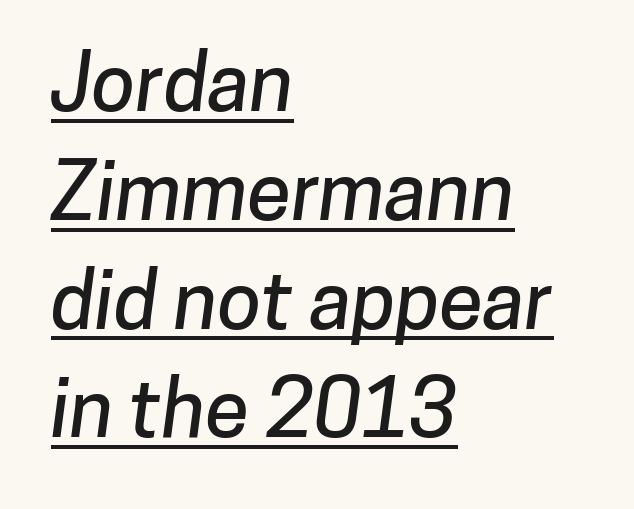
Q: Is the typeface a serif or a sans-serif typeface? A: Sans-serif.
Q: Is the text underlined? A: Yes.
Q: How is the paragraph aligned? A: Left-aligned.
Q: Is the spacing between letters normal or unusually wide? A: Normal.
Q: Is the spacing between lines tight, normal or loose? A: Normal.
Q: Width (condensed, normal, or wide)? A: Normal.
Q: Stroke contrast? A: Low.
Q: x-height? A: Medium.
Q: Monospaced? A: No.
